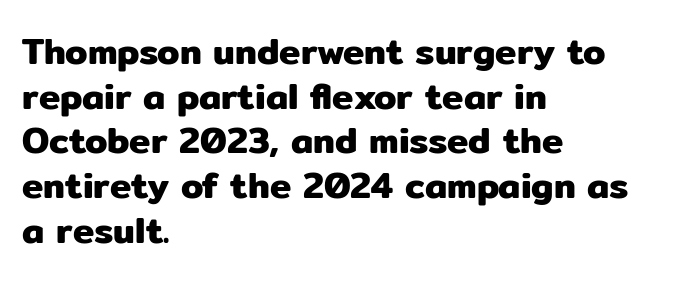
{"serif": "no", "italic": "no", "width": "normal", "stroke_contrast": "low", "x_height": "medium", "monospaced": "no", "underline": "no", "align": "left", "line_spacing_ratio": 1.24, "letter_spacing": "normal", "letter_spacing_em": 0.0, "glyph_px": 36}
